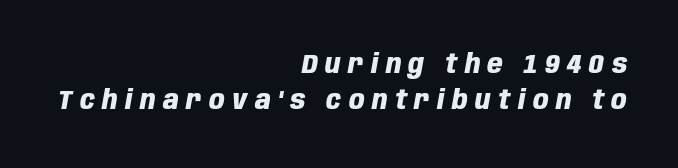
{"italic": "yes", "lean": "right", "slant_degrees": 10, "bold": "yes", "underline": "no", "align": "right", "line_spacing": "normal", "line_spacing_ratio": 1.35, "letter_spacing": "wide", "letter_spacing_em": 0.28, "glyph_px": 27}
